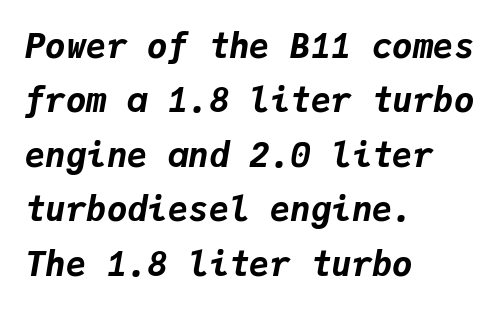
Would a proofreader flag this as italicized? Yes. This rendering features lettering with no underline. This sample has the even, mechanical cadence of fixed-width lettering. The lines are quadded left.
